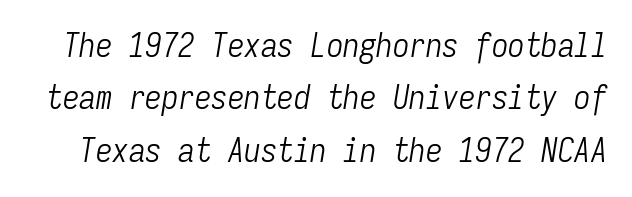
Q: Is the text bold? A: No.
Q: Is the text italic (slanted)? A: Yes, it leans right by about 9 degrees.
Q: Is the text underlined? A: No.
Q: Is the spacing between letters normal or unusually wide? A: Normal.
Q: Is the spacing between lines tight, normal or loose? A: Normal.
Q: Width (condensed, normal, or wide)? A: Condensed.
Q: Stroke contrast? A: Low.
Q: x-height? A: Medium.
Q: Monospaced? A: Yes.
